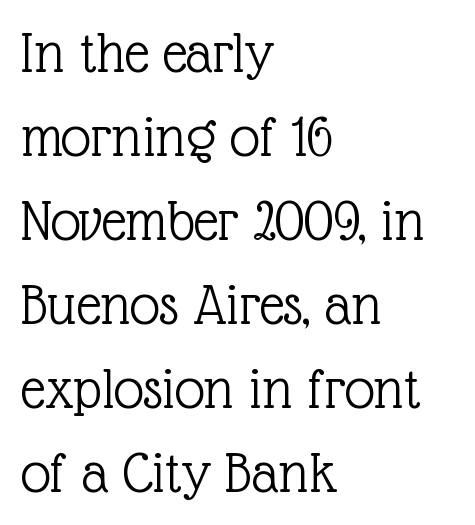
The image shows 60 px light serif type, upright; set left-aligned, normal line spacing (1.4x), normal letter spacing, not underlined; a medium x-height.
